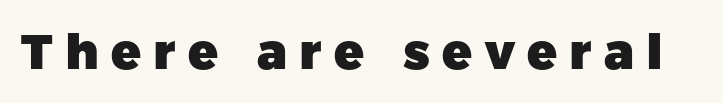
The image shows 49 px heavy sans-serif type, upright; set unusually wide letter spacing (+0.25 em), not underlined; low stroke contrast and a medium x-height.
